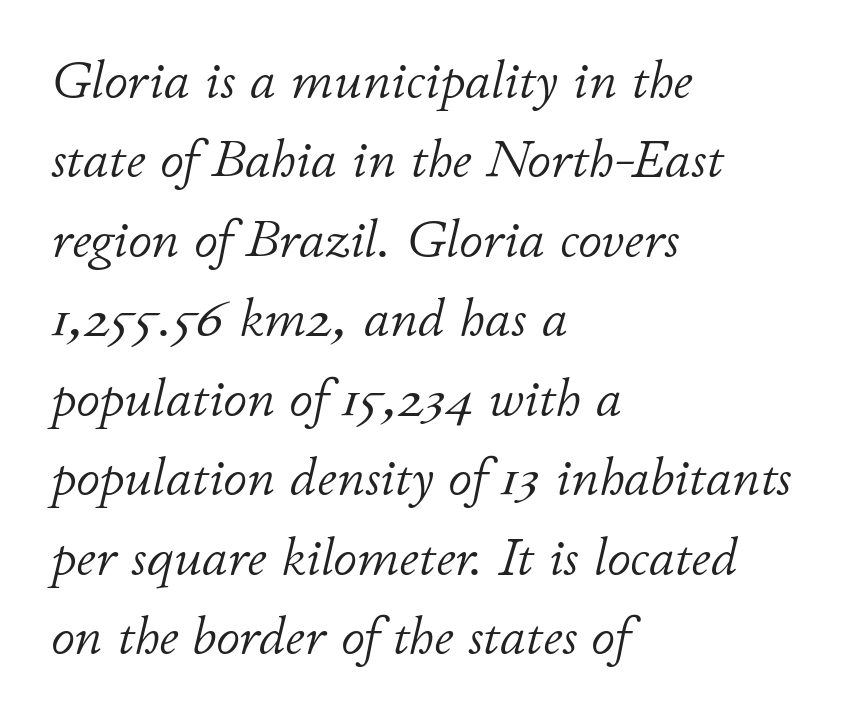
{"italic": "yes", "lean": "right", "slant_degrees": 11, "bold": "no", "weight": "light", "width": "normal", "stroke_contrast": "low", "x_height": "small", "monospaced": "no", "underline": "no", "align": "left", "line_spacing": "normal", "line_spacing_ratio": 1.5, "letter_spacing": "normal", "letter_spacing_em": 0.0, "glyph_px": 53}
